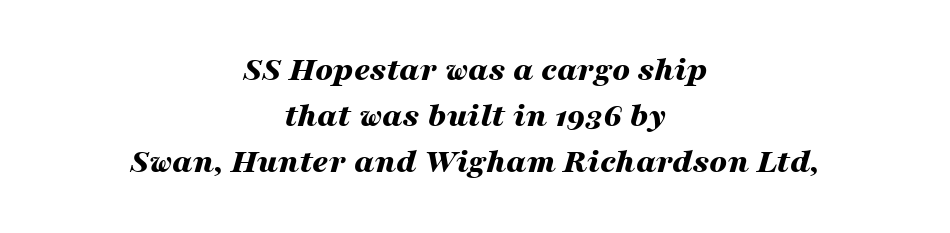
The image shows 35 px bold, wide type, italic (leaning right); set centered, normal line spacing (1.31x), normal letter spacing, not underlined; medium stroke contrast and a medium x-height.
